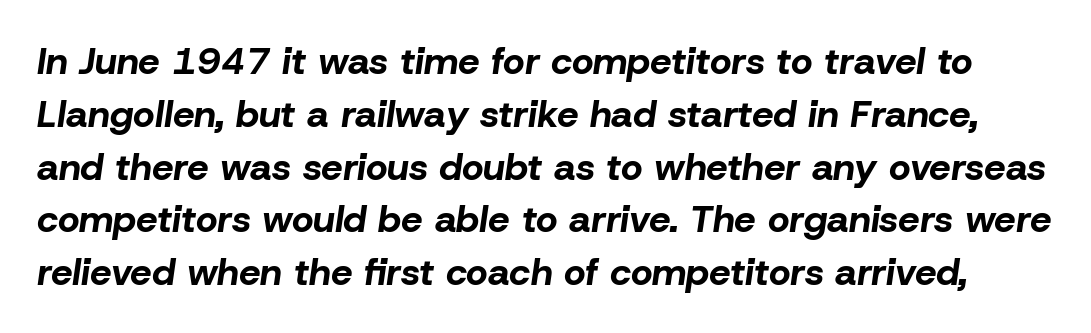
{"italic": "yes", "lean": "right", "slant_degrees": 8, "bold": "yes", "weight": "bold", "width": "normal", "stroke_contrast": "low", "x_height": "medium", "monospaced": "no", "underline": "no", "line_spacing": "normal", "line_spacing_ratio": 1.39, "letter_spacing": "normal", "letter_spacing_em": 0.0, "glyph_px": 38}
